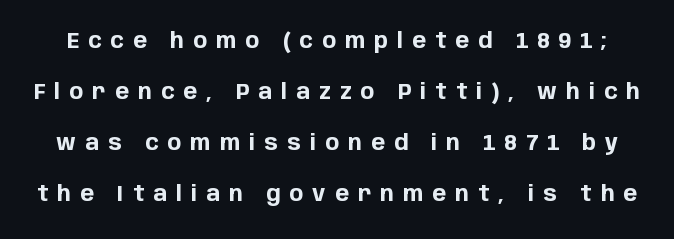
{"italic": "no", "bold": "yes", "underline": "no", "line_spacing": "loose", "line_spacing_ratio": 2.43, "letter_spacing": "wide", "letter_spacing_em": 0.43, "glyph_px": 21}
